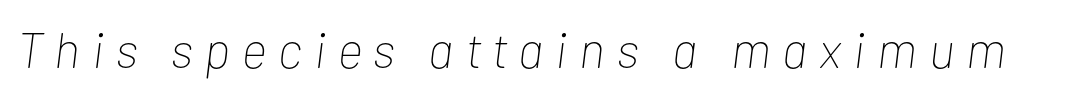
The image shows 50 px thin, condensed type, italic (leaning right); set unusually wide letter spacing (+0.24 em), not underlined; low stroke contrast and a medium x-height.
